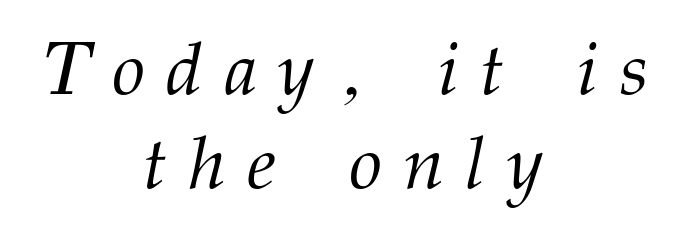
Q: Is the text bold? A: No.
Q: Is the text italic (slanted)? A: Yes, it leans right by about 12 degrees.
Q: Is the typeface a serif or a sans-serif typeface? A: Serif.
Q: Is the text underlined? A: No.
Q: How is the paragraph aligned? A: Centered.
Q: Is the spacing between letters normal or unusually wide? A: Unusually wide.
Q: Is the spacing between lines tight, normal or loose? A: Normal.
Q: Width (condensed, normal, or wide)? A: Normal.
Q: Stroke contrast? A: Medium.
Q: x-height? A: Medium.
Q: Monospaced? A: No.
